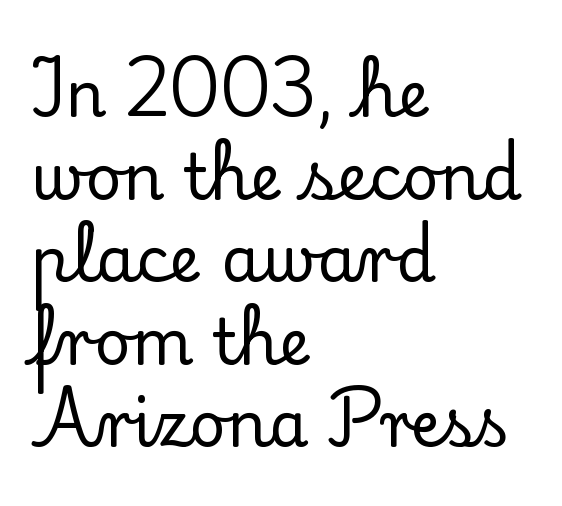
{"serif": "yes", "italic": "no", "width": "normal", "stroke_contrast": "low", "x_height": "small", "monospaced": "no", "underline": "no", "align": "left", "line_spacing": "normal", "line_spacing_ratio": 1.31, "letter_spacing": "normal", "letter_spacing_em": 0.0, "glyph_px": 63}
